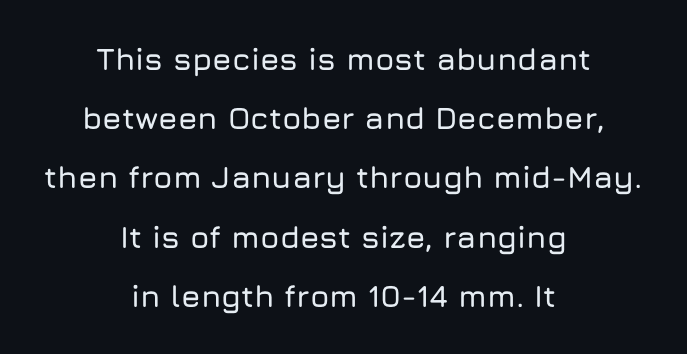
The image shows 31 px sans-serif type, upright; set centered, loose line spacing (1.91x), normal letter spacing, not underlined; low stroke contrast and a medium x-height.
